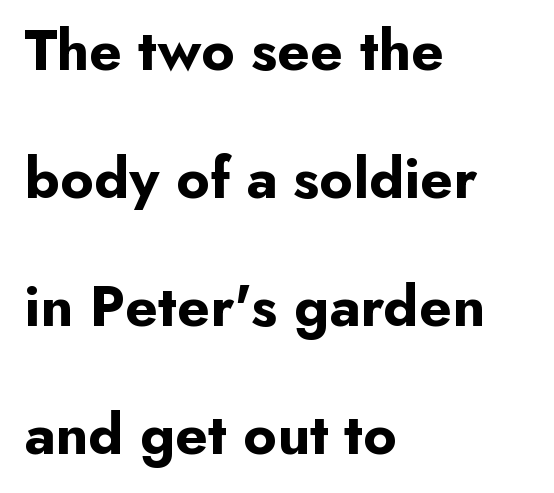
Q: Is the text bold? A: Yes.
Q: Is the text italic (slanted)? A: No, it is upright.
Q: Is the typeface a serif or a sans-serif typeface? A: Sans-serif.
Q: Is the text underlined? A: No.
Q: How is the paragraph aligned? A: Left-aligned.
Q: Is the spacing between letters normal or unusually wide? A: Normal.
Q: Is the spacing between lines tight, normal or loose? A: Loose.
Q: Width (condensed, normal, or wide)? A: Normal.
Q: Stroke contrast? A: Low.
Q: x-height? A: Small.
Q: Monospaced? A: No.
